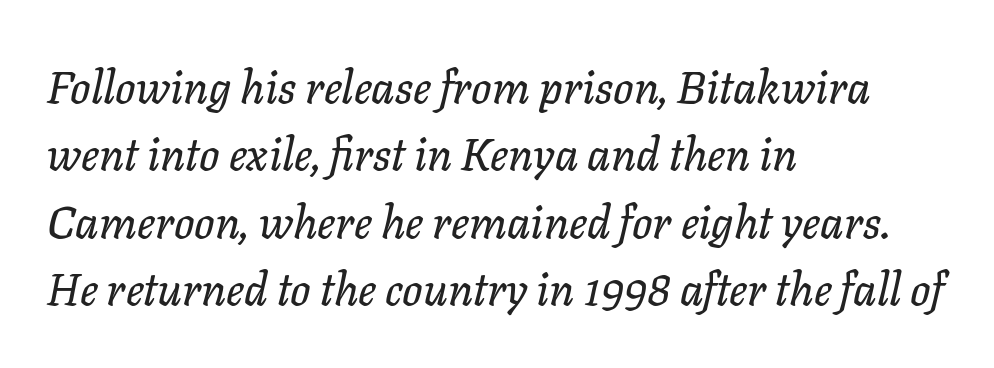
{"italic": "yes", "lean": "right", "slant_degrees": 11, "width": "normal", "stroke_contrast": "low", "x_height": "medium", "monospaced": "no", "underline": "no", "align": "left", "line_spacing": "normal", "line_spacing_ratio": 1.5, "letter_spacing": "normal", "letter_spacing_em": 0.0, "glyph_px": 45}
